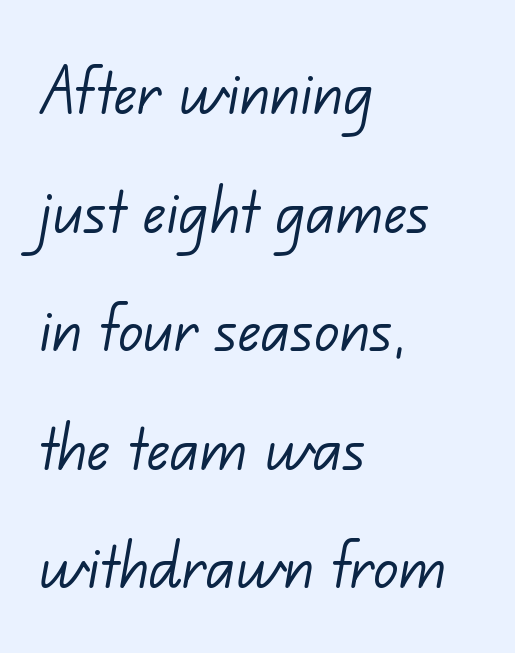
Q: Is the text bold? A: No.
Q: Is the typeface a serif or a sans-serif typeface? A: Sans-serif.
Q: Is the text underlined? A: No.
Q: How is the paragraph aligned? A: Left-aligned.
Q: Is the spacing between letters normal or unusually wide? A: Normal.
Q: Is the spacing between lines tight, normal or loose? A: Normal.
Q: Width (condensed, normal, or wide)? A: Normal.
Q: Stroke contrast? A: Low.
Q: x-height? A: Small.
Q: Monospaced? A: No.
